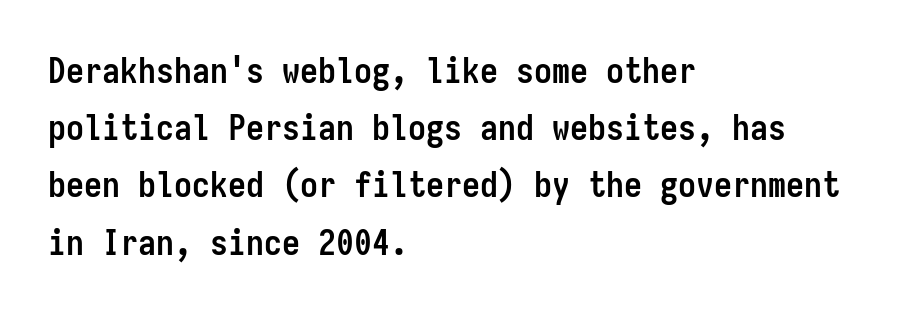
The designer went with a sans here, leaving each stem footless. You could count columns in this text — the font is strictly monospaced. Between one letter and the next there's only the usual sliver of space. If you measured baseline to baseline, you'd find a middling distance. Is there any slant? The stems are plumb.
